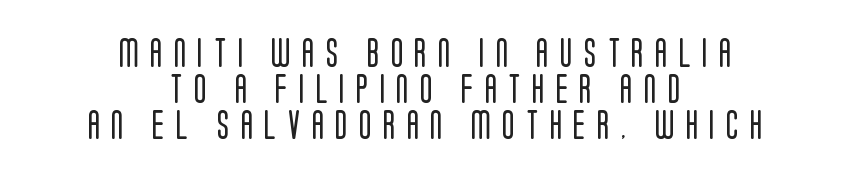
{"serif": "no", "italic": "no", "bold": "no", "weight": "regular", "width": "condensed", "stroke_contrast": "low", "x_height": "large", "monospaced": "no", "underline": "no", "align": "center", "line_spacing_ratio": 1.24, "letter_spacing": "wide", "letter_spacing_em": 0.39, "glyph_px": 29}
